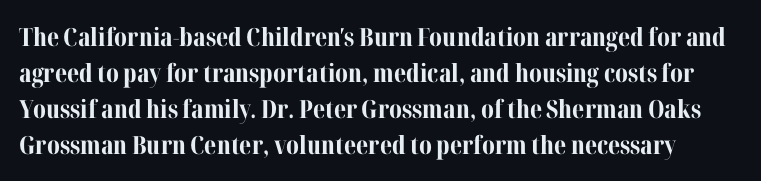
It's the straight-up-and-down kind of type. Short note: letters normally spaced. Glance below the letters and you will spot only blank space. A normal amount of white space separates one row of letters from the next.
